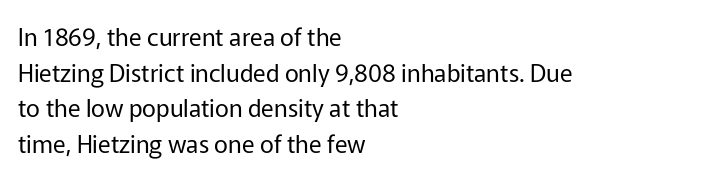
Q: Is the text bold? A: No.
Q: Is the text italic (slanted)? A: No, it is upright.
Q: Is the text underlined? A: No.
Q: How is the paragraph aligned? A: Left-aligned.
Q: Is the spacing between letters normal or unusually wide? A: Normal.
Q: Is the spacing between lines tight, normal or loose? A: Normal.
